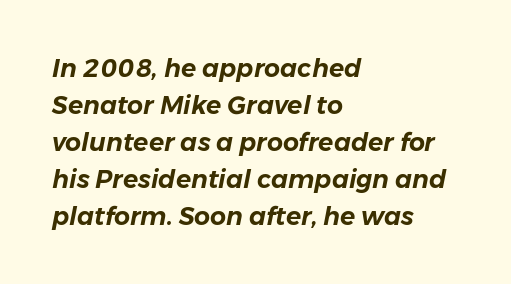
Q: Is the text italic (slanted)? A: Yes, it leans right by about 11 degrees.
Q: Is the text underlined? A: No.
Q: How is the paragraph aligned? A: Left-aligned.
Q: Is the spacing between letters normal or unusually wide? A: Normal.
Q: Is the spacing between lines tight, normal or loose? A: Normal.
